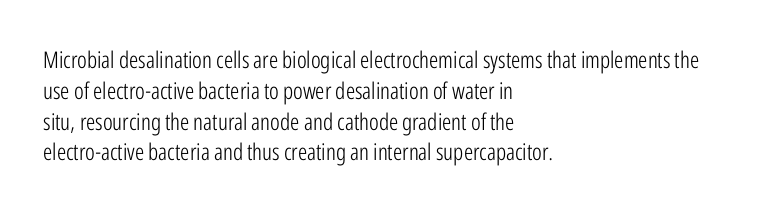
The image shows 23 px text type, upright; set left-aligned, normal line spacing (1.34x), normal letter spacing, not underlined.
